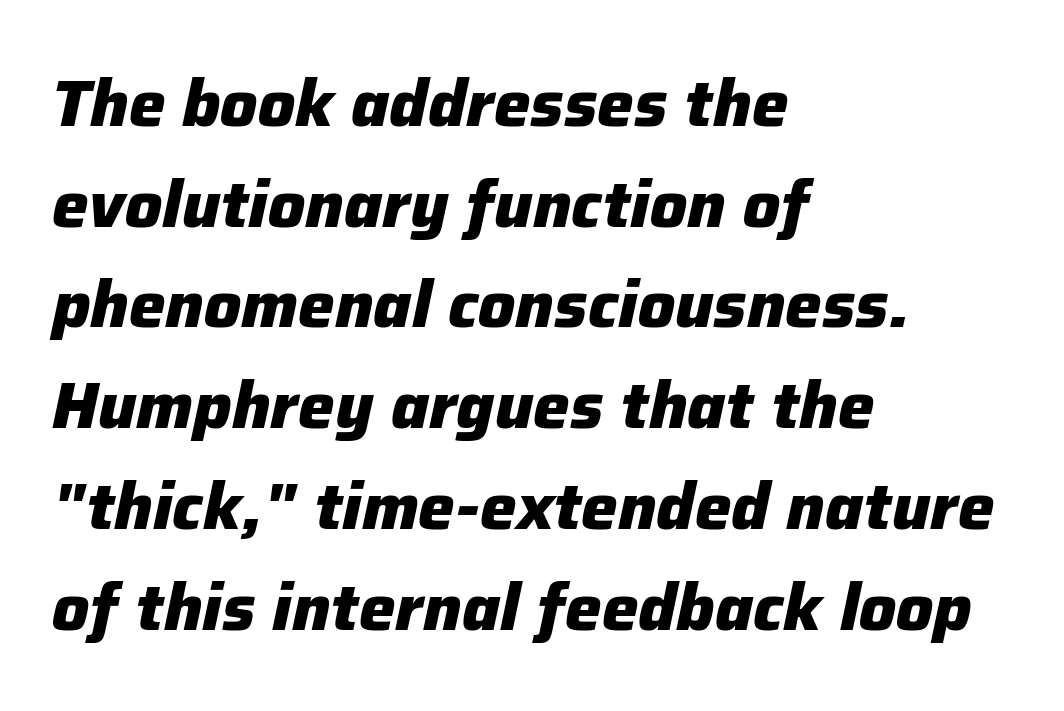
The strokes are fattened all the way to bold. Anything drawn beneath the words? Only blank space. This sample has the flowing, uneven cadence of proportional lettering. The rendering anchors every line to the left-hand side. Quick note: italic.
